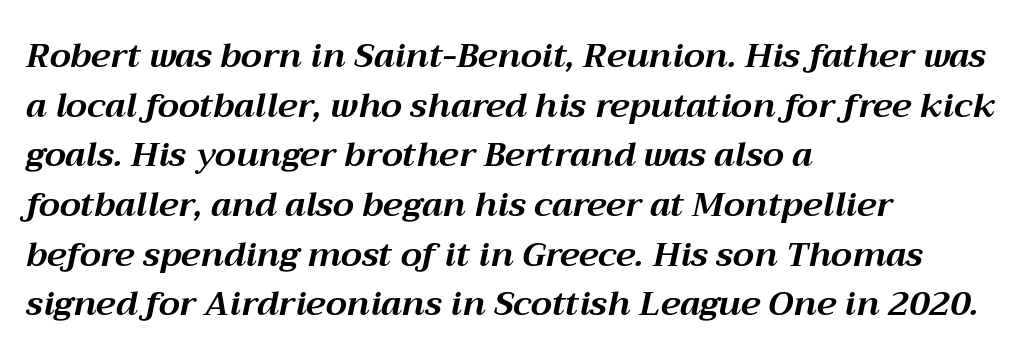
{"italic": "yes", "lean": "right", "slant_degrees": 12, "bold": "yes", "weight": "bold", "width": "normal", "stroke_contrast": "medium", "x_height": "medium", "monospaced": "no", "underline": "no", "align": "left", "line_spacing": "normal", "line_spacing_ratio": 1.46, "letter_spacing": "normal", "letter_spacing_em": 0.0, "glyph_px": 34}
